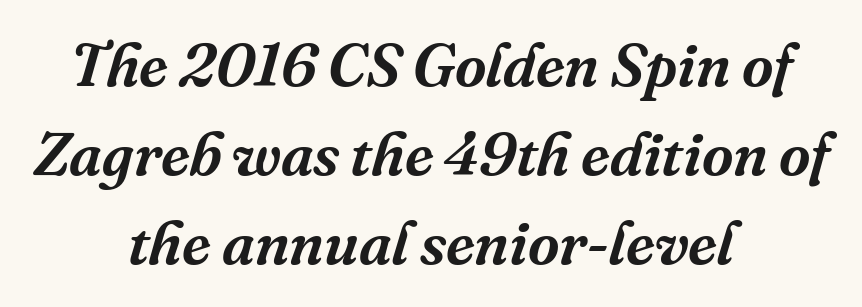
The image shows 61 px serif type, italic (leaning right); set centered, normal line spacing (1.46x), normal letter spacing, not underlined; medium stroke contrast and a medium x-height.
